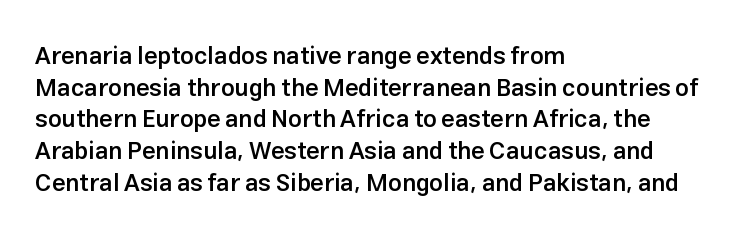
Q: Is the text bold? A: Semi-bold.
Q: Is the text italic (slanted)? A: No, it is upright.
Q: Is the text underlined? A: No.
Q: How is the paragraph aligned? A: Left-aligned.
Q: Is the spacing between letters normal or unusually wide? A: Normal.
Q: Is the spacing between lines tight, normal or loose? A: Normal.
